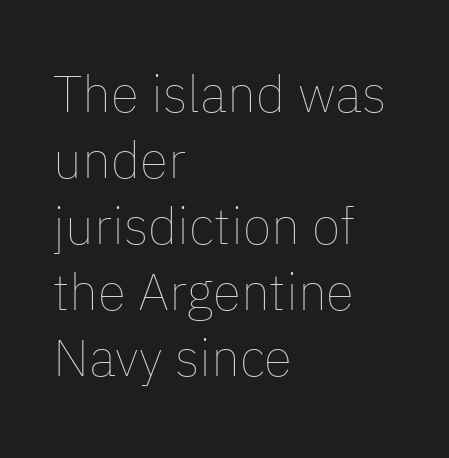
Q: Is the text bold? A: No.
Q: Is the text italic (slanted)? A: No, it is upright.
Q: Is the text underlined? A: No.
Q: How is the paragraph aligned? A: Left-aligned.
Q: Is the spacing between letters normal or unusually wide? A: Normal.
Q: Is the spacing between lines tight, normal or loose? A: Normal.
Q: Width (condensed, normal, or wide)? A: Normal.
Q: Stroke contrast? A: Low.
Q: x-height? A: Medium.
Q: Monospaced? A: No.
